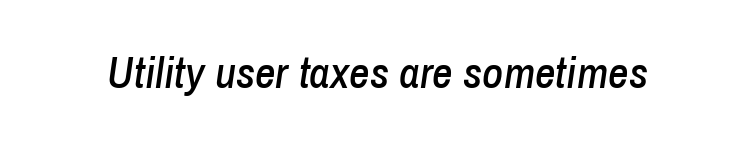
The image shows 45 px condensed type, italic (leaning right); set normal letter spacing, not underlined; low stroke contrast and a medium x-height.
